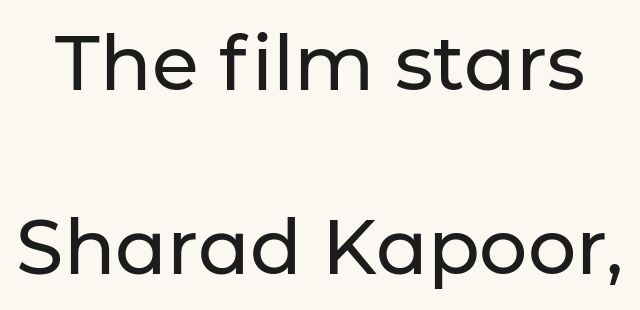
Between one letter and the next there's only the usual sliver of space. One glance says open: line gaps are wider than usual. Here the designer chose a conventional face with non-uniform glyph widths. Nobody drew a line under any word here. Is this a sans? Yes — the strokes have no serifs. The letters stand upright; this is a roman face.
